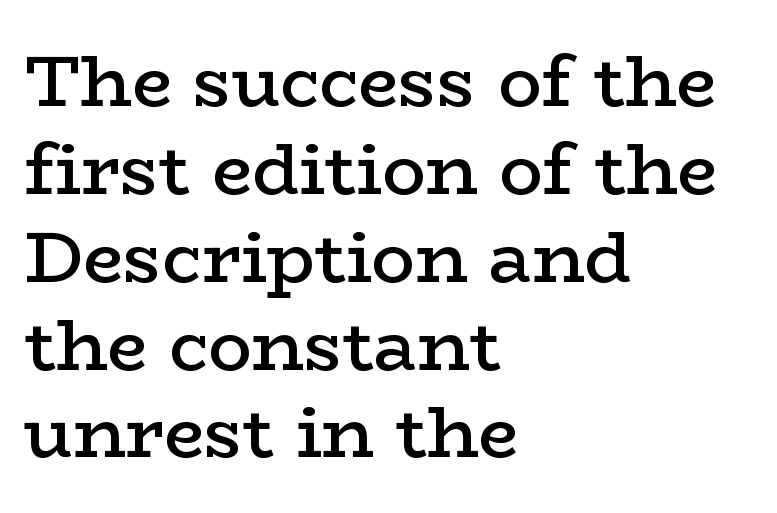
The image shows 72 px semibold, wide serif type, upright; set left-aligned, line spacing 1.22x, normal letter spacing, not underlined; low stroke contrast and a medium x-height.
